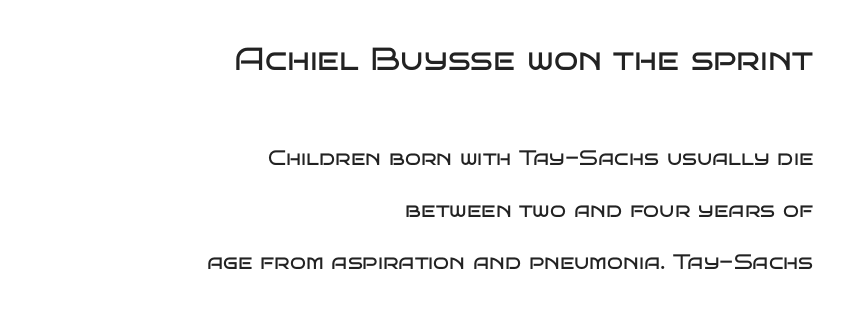
The image shows 32 px regular-weight, wide sans-serif type, upright; set right-aligned, loose line spacing (2.48x), normal letter spacing, not underlined; the first (top) block is 1.52x larger; low stroke contrast and a large x-height.
